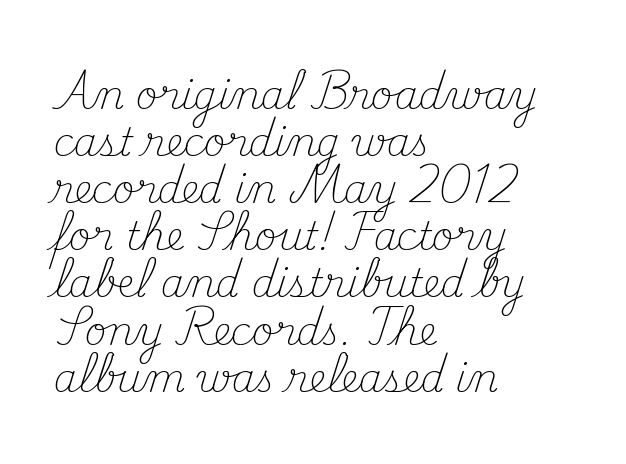
Q: Is the text bold? A: No.
Q: Is the text italic (slanted)? A: Yes.
Q: Is the typeface a serif or a sans-serif typeface? A: Serif.
Q: Is the text underlined? A: No.
Q: How is the paragraph aligned? A: Left-aligned.
Q: Is the spacing between letters normal or unusually wide? A: Normal.
Q: Width (condensed, normal, or wide)? A: Normal.
Q: Stroke contrast? A: Medium.
Q: x-height? A: Small.
Q: Monospaced? A: No.
